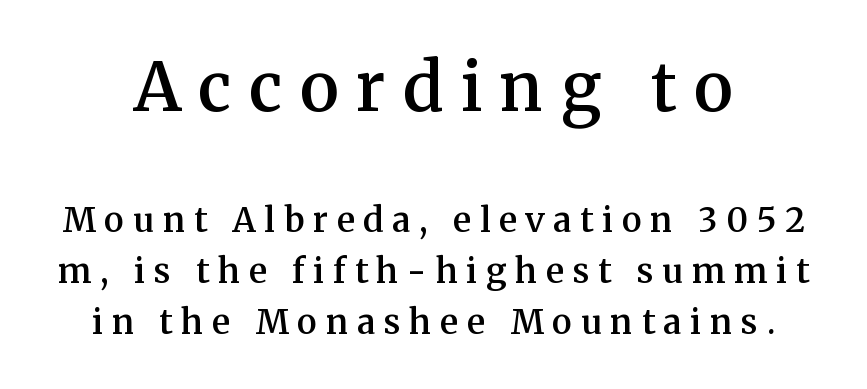
The image shows 67 px semibold serif type, upright; set normal line spacing (1.49x), unusually wide letter spacing (+0.26 em), not underlined; the first (top) block is 1.97x larger; medium stroke contrast and a medium x-height.
